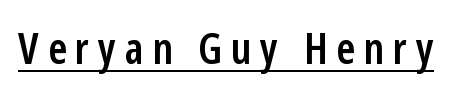
The image shows 43 px semibold, condensed sans-serif type, upright; set unusually wide letter spacing (+0.21 em), underlined; low stroke contrast and a medium x-height.
